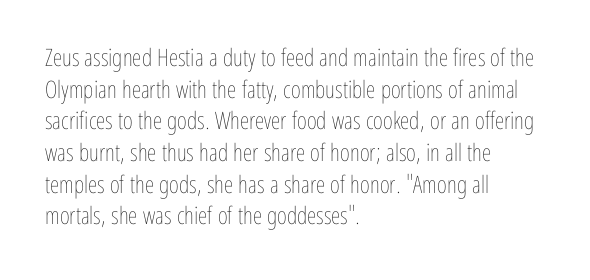
The image shows 24 px text type, upright; set left-aligned, normal line spacing (1.32x), normal letter spacing, not underlined.
